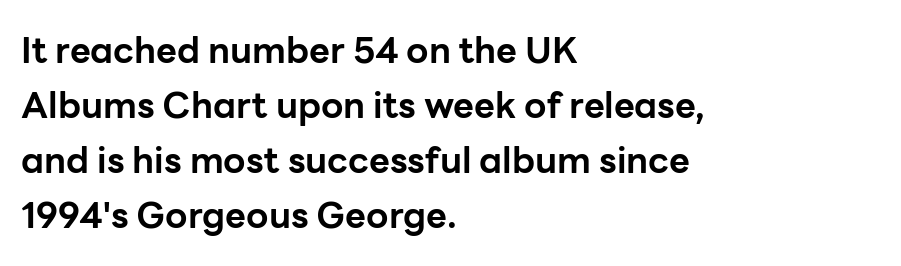
Q: Is the text bold? A: Yes.
Q: Is the text italic (slanted)? A: No, it is upright.
Q: Is the typeface a serif or a sans-serif typeface? A: Sans-serif.
Q: Is the text underlined? A: No.
Q: How is the paragraph aligned? A: Left-aligned.
Q: Is the spacing between letters normal or unusually wide? A: Normal.
Q: Is the spacing between lines tight, normal or loose? A: Normal.
Q: Width (condensed, normal, or wide)? A: Normal.
Q: Stroke contrast? A: Low.
Q: x-height? A: Medium.
Q: Monospaced? A: No.
